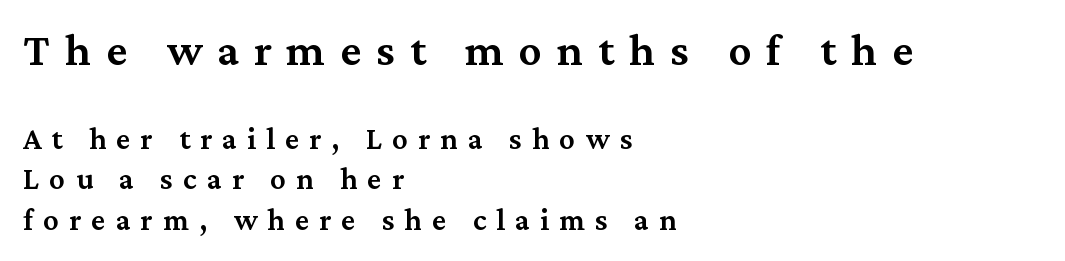
{"serif": "yes", "italic": "no", "bold": "semi", "weight": "semibold", "width": "normal", "stroke_contrast": "medium", "x_height": "medium", "monospaced": "no", "underline": "no", "align": "left", "line_spacing": "normal", "line_spacing_ratio": 1.32, "letter_spacing": "wide", "letter_spacing_em": 0.33, "larger_block": "first", "size_ratio": 1.48, "glyph_px": 46}
